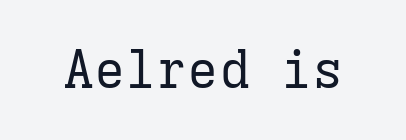
The strip under each line holds only bare page. A typesetter would call this zero additional tracking. Are there feet on the stems? There are — it's a serif. Note the uniform advance width — an 'i' takes as much space as an 'm'. Do the letters lean? They stand straight. These glyphs show unthickened strokes, regular width or finer.
